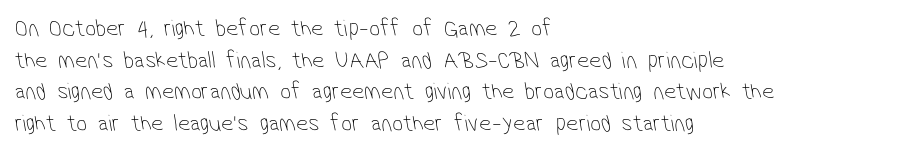
The image shows 24 px text type; set left-aligned, normal line spacing (1.32x), normal letter spacing, not underlined.
